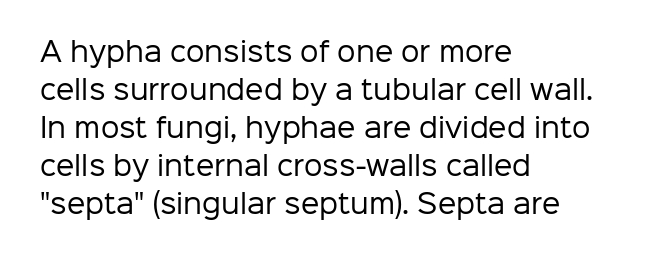
The image shows 26 px text type, upright; set left-aligned, normal line spacing (1.46x), normal letter spacing, not underlined.
